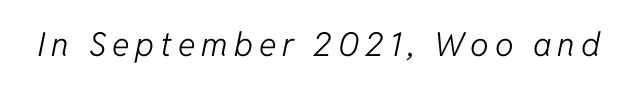
The image shows 33 px light type, italic (leaning right); set not underlined; low stroke contrast and a medium x-height.
